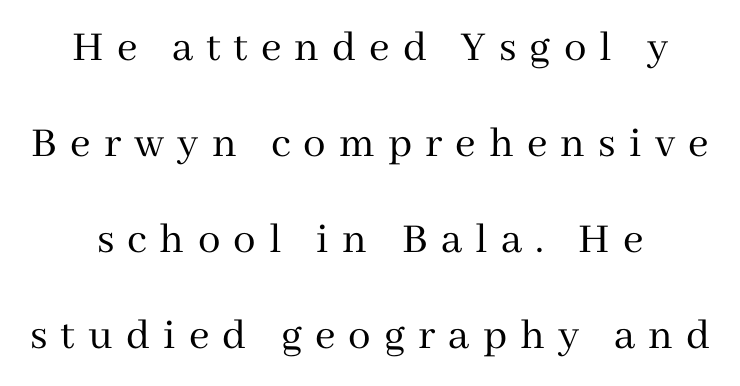
Q: Is the text bold? A: No.
Q: Is the text italic (slanted)? A: No, it is upright.
Q: Is the typeface a serif or a sans-serif typeface? A: Serif.
Q: Is the text underlined? A: No.
Q: How is the paragraph aligned? A: Centered.
Q: Is the spacing between letters normal or unusually wide? A: Unusually wide.
Q: Is the spacing between lines tight, normal or loose? A: Loose.
Q: Width (condensed, normal, or wide)? A: Normal.
Q: Stroke contrast? A: Medium.
Q: x-height? A: Medium.
Q: Monospaced? A: No.
